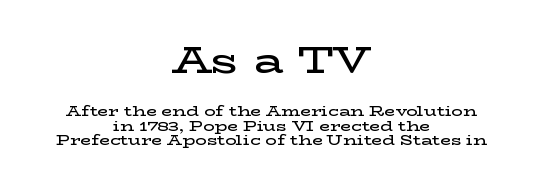
The image shows 37 px semibold, wide serif type, upright; set centered, tight line spacing (1.06x), normal letter spacing, not underlined; the first (top) block is 2.64x larger; low stroke contrast and a medium x-height.
